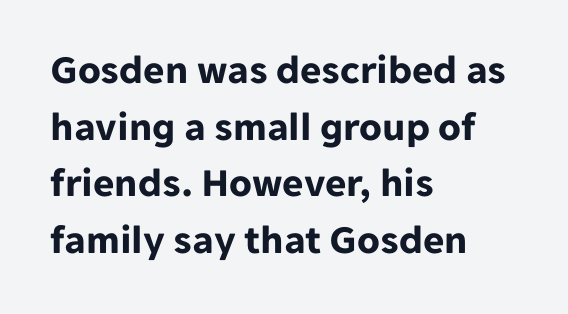
{"serif": "no", "italic": "no", "bold": "yes", "weight": "bold", "width": "normal", "stroke_contrast": "low", "x_height": "medium", "monospaced": "no", "underline": "no", "align": "left", "line_spacing": "normal", "line_spacing_ratio": 1.38, "letter_spacing": "normal", "letter_spacing_em": 0.0, "glyph_px": 41}
